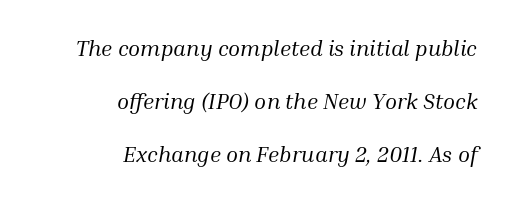
{"italic": "yes", "lean": "right", "slant_degrees": 10, "bold": "no", "underline": "no", "align": "right", "line_spacing": "loose", "line_spacing_ratio": 2.41, "letter_spacing": "normal", "letter_spacing_em": 0.0, "glyph_px": 22}
